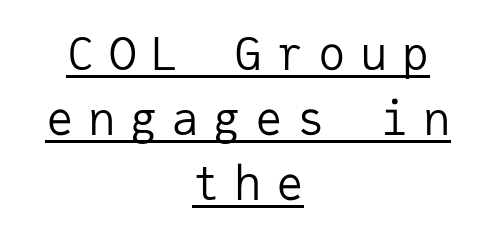
Spacing verdict: monospaced, one width for all characters. Unlike italic type, these characters show no tilt at all. Is the stroke heavy? The answer is a plain regular-or-lighter. These lines are composed in type without serifs.
